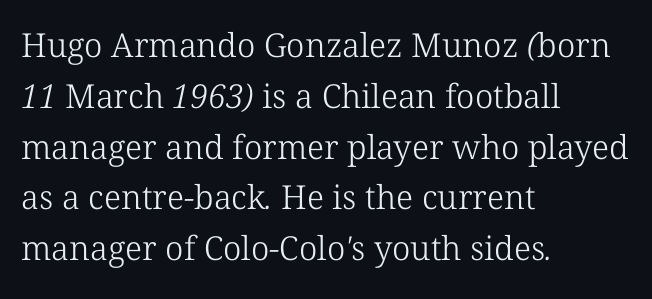
{"serif": "yes", "bold": "no", "weight": "light", "width": "normal", "stroke_contrast": "low", "x_height": "medium", "monospaced": "no", "underline": "no", "align": "left", "line_spacing": "normal", "line_spacing_ratio": 1.54, "letter_spacing": "normal", "letter_spacing_em": 0.0, "glyph_px": 33}
